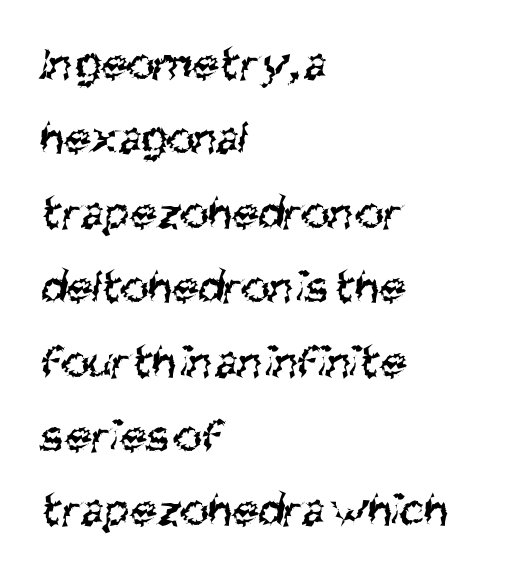
Q: Is the text bold? A: No.
Q: Is the typeface a serif or a sans-serif typeface? A: Sans-serif.
Q: Is the text underlined? A: No.
Q: How is the paragraph aligned? A: Left-aligned.
Q: Is the spacing between letters normal or unusually wide? A: Normal.
Q: Is the spacing between lines tight, normal or loose? A: Normal.
Q: Width (condensed, normal, or wide)? A: Condensed.
Q: Stroke contrast? A: Medium.
Q: x-height? A: Large.
Q: Monospaced? A: No.
